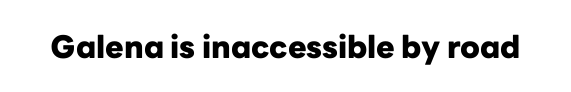
The image shows 31 px heavy sans-serif type, upright; set normal letter spacing, not underlined; low stroke contrast and a medium x-height.
